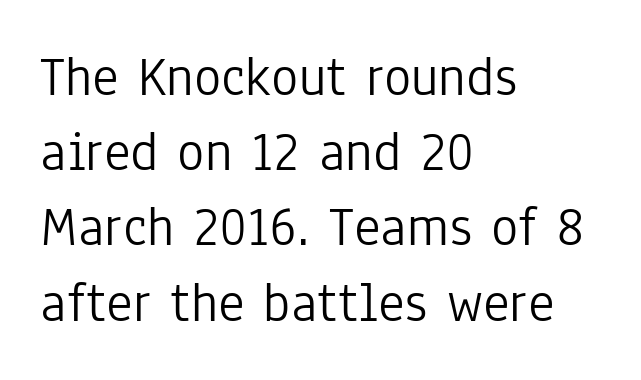
{"serif": "no", "italic": "no", "bold": "no", "weight": "light", "width": "condensed", "stroke_contrast": "low", "x_height": "medium", "monospaced": "no", "underline": "no", "align": "left", "line_spacing": "normal", "line_spacing_ratio": 1.32, "letter_spacing": "normal", "letter_spacing_em": 0.0, "glyph_px": 57}
